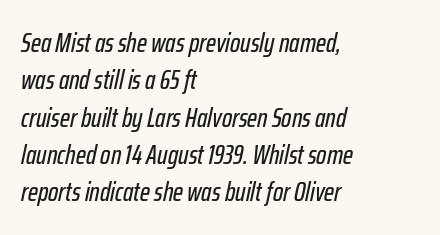
The text carries the slant typical of an italic or oblique font. Layout note: lines flush left. The passage shown has conventional tracking throughout. In terms of leading, this rendering sits right in the middle. Quick note: underline off.
